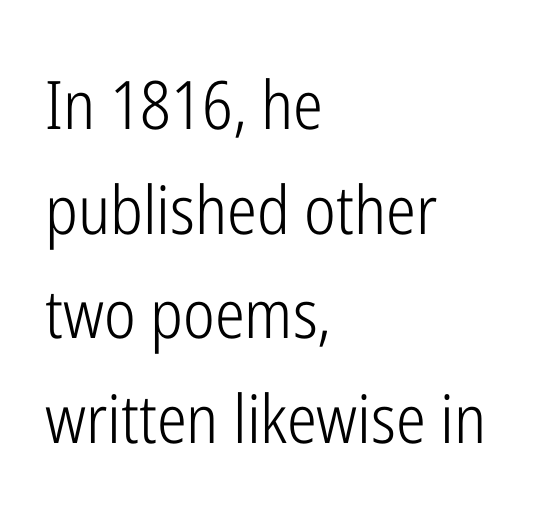
The image shows 67 px light, condensed sans-serif type, upright; set left-aligned, normal line spacing (1.56x), normal letter spacing, not underlined; low stroke contrast and a medium x-height.
